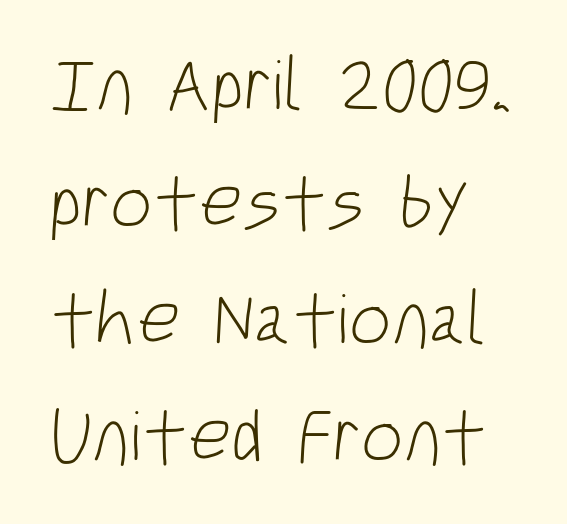
{"serif": "no", "bold": "no", "weight": "light", "width": "condensed", "stroke_contrast": "low", "x_height": "large", "monospaced": "no", "underline": "no", "align": "left", "line_spacing": "normal", "line_spacing_ratio": 1.56, "letter_spacing": "normal", "letter_spacing_em": 0.0, "glyph_px": 75}
